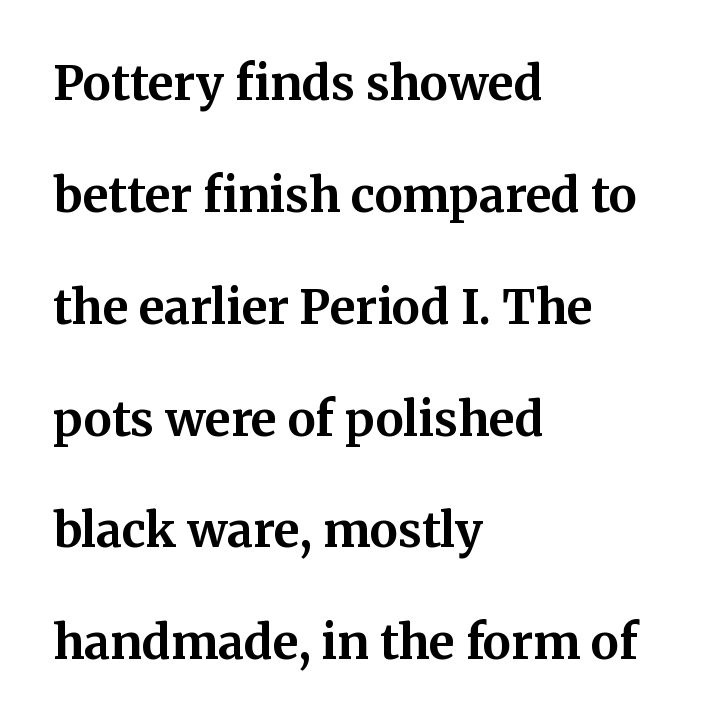
The image shows 47 px bold serif type, upright; set left-aligned, loose line spacing (2.38x), normal letter spacing, not underlined; medium stroke contrast and a medium x-height.
